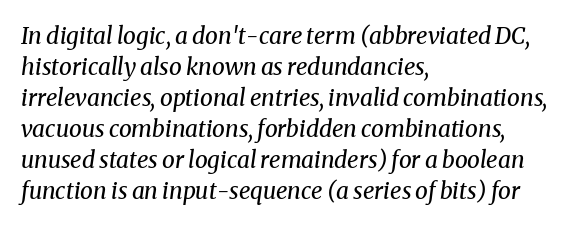
{"italic": "yes", "lean": "right", "slant_degrees": 8, "bold": "no", "underline": "no", "align": "left", "line_spacing": "normal", "line_spacing_ratio": 1.35, "letter_spacing": "normal", "letter_spacing_em": 0.0, "glyph_px": 23}
